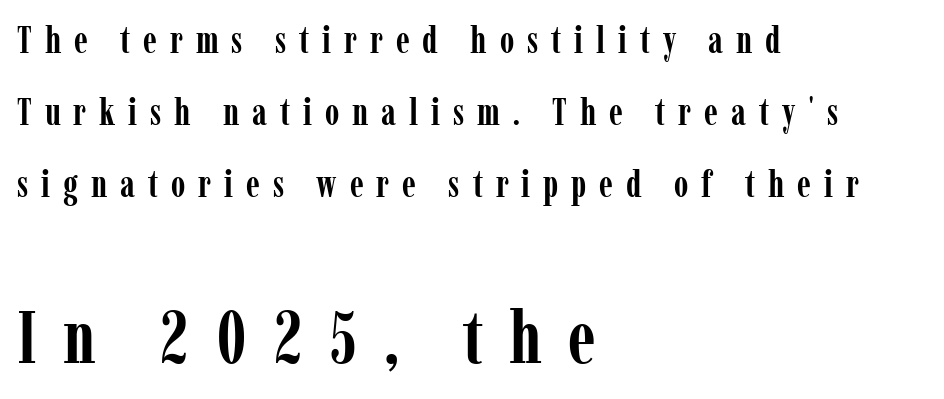
{"serif": "yes", "italic": "no", "bold": "yes", "weight": "semibold", "width": "condensed", "stroke_contrast": "low", "x_height": "medium", "monospaced": "no", "underline": "no", "align": "left", "line_spacing": "loose", "line_spacing_ratio": 1.94, "letter_spacing": "wide", "letter_spacing_em": 0.35, "larger_block": "second", "size_ratio": 2.0, "glyph_px": 74}
